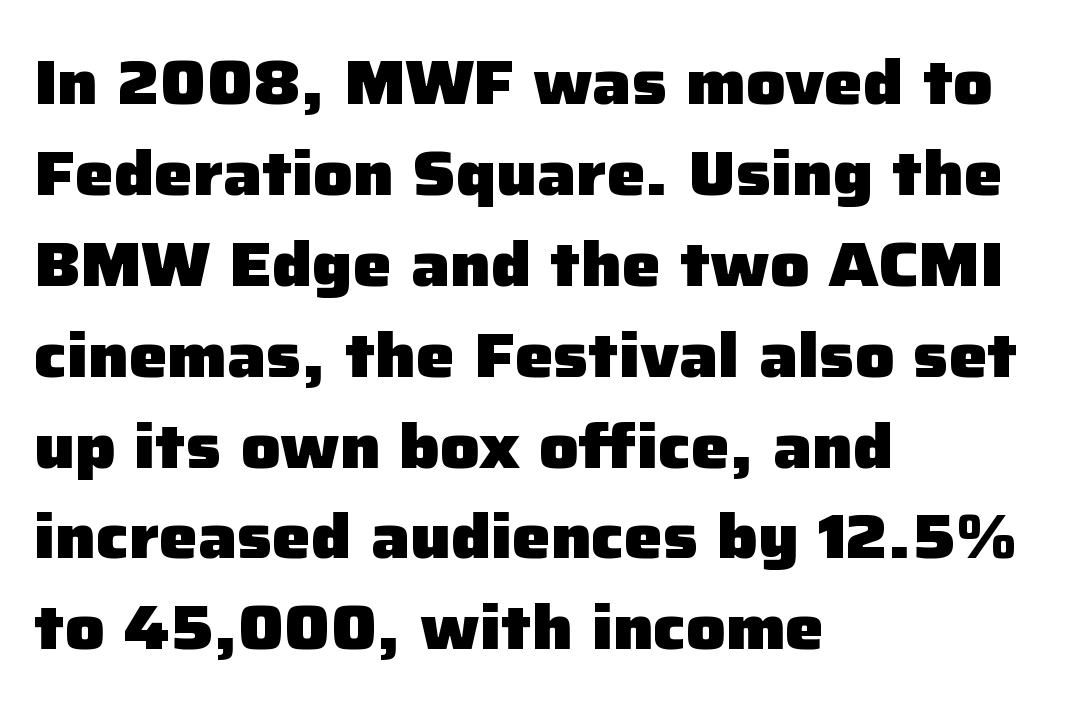
These lines are composed in type without serifs. Layout note: lines flush left. A typesetter would call this proportional, since set widths differ per character. These lines sit exactly where default settings would place them.
